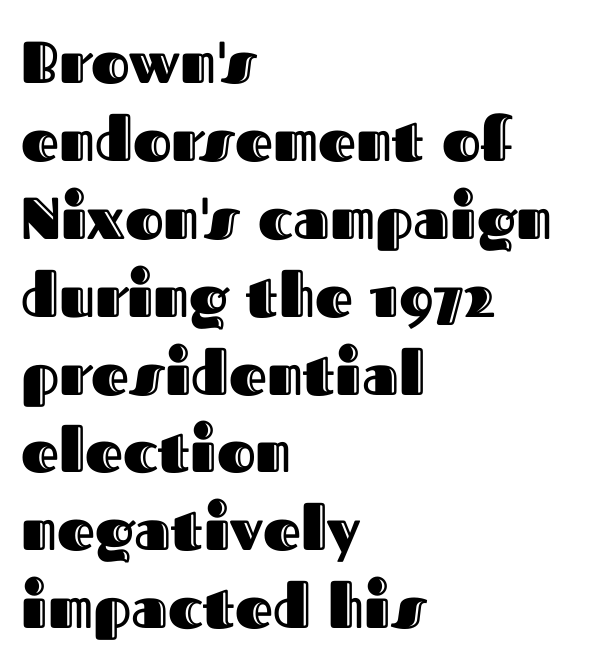
{"italic": "no", "width": "normal", "x_height": "medium", "monospaced": "no", "underline": "no", "align": "left", "line_spacing": "normal", "line_spacing_ratio": 1.32, "letter_spacing": "normal", "letter_spacing_em": 0.0, "glyph_px": 59}
